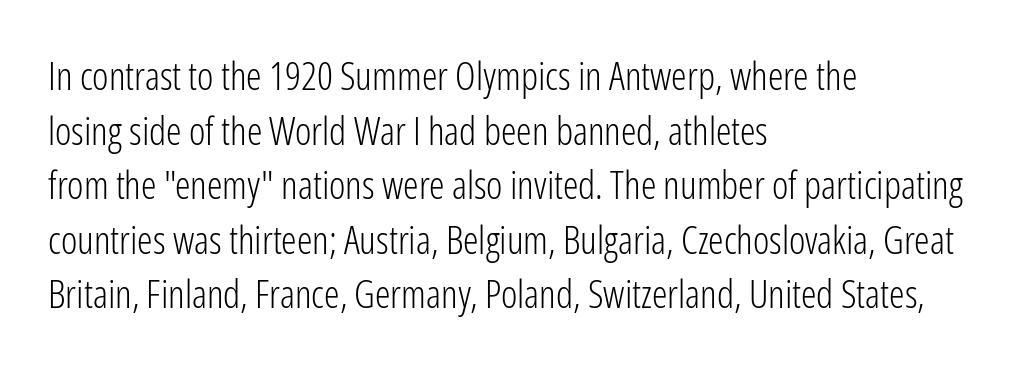
{"serif": "no", "italic": "no", "bold": "no", "weight": "light", "width": "condensed", "stroke_contrast": "low", "x_height": "medium", "monospaced": "no", "underline": "no", "align": "left", "line_spacing": "normal", "line_spacing_ratio": 1.4, "letter_spacing": "normal", "letter_spacing_em": 0.0, "glyph_px": 39}
